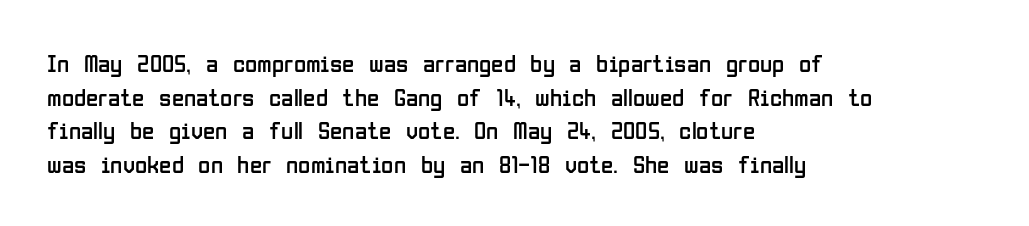
Q: Is the text bold? A: No.
Q: Is the text italic (slanted)? A: No, it is upright.
Q: Is the text underlined? A: No.
Q: How is the paragraph aligned? A: Left-aligned.
Q: Is the spacing between letters normal or unusually wide? A: Normal.
Q: Is the spacing between lines tight, normal or loose? A: Normal.
